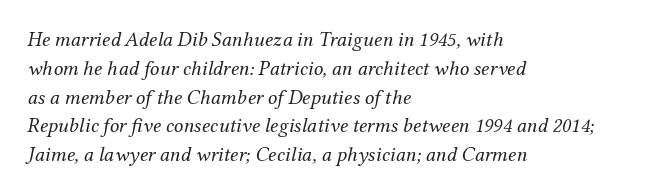
The image shows 21 px text type, italic (leaning right); set left-aligned, normal line spacing (1.37x), normal letter spacing, not underlined.
